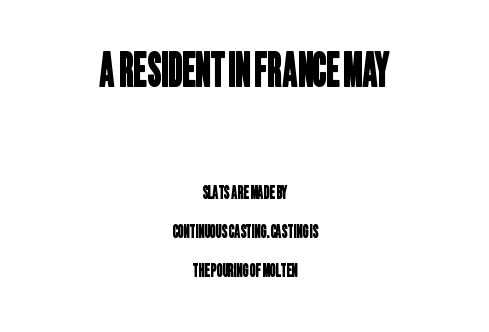
{"serif": "no", "width": "condensed", "stroke_contrast": "low", "x_height": "large", "monospaced": "no", "underline": "no", "align": "center", "line_spacing": "loose", "line_spacing_ratio": 2.16, "letter_spacing": "normal", "letter_spacing_em": 0.0, "larger_block": "first", "size_ratio": 2.5, "glyph_px": 45}
